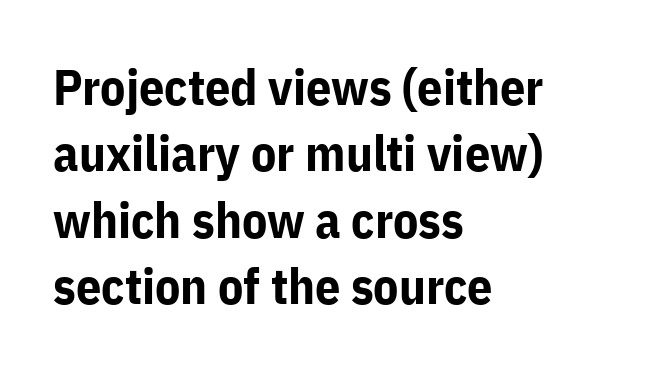
{"serif": "no", "italic": "no", "bold": "yes", "weight": "bold", "width": "normal", "stroke_contrast": "low", "x_height": "medium", "monospaced": "no", "underline": "no", "align": "left", "line_spacing": "normal", "line_spacing_ratio": 1.33, "letter_spacing": "normal", "letter_spacing_em": 0.0, "glyph_px": 50}
